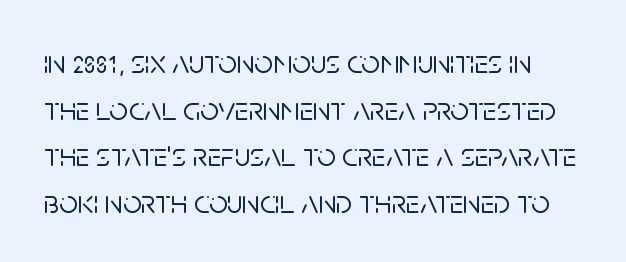
The image shows 33 px sans-serif type, upright; set normal line spacing (1.41x), normal letter spacing, not underlined; low stroke contrast and a large x-height.
